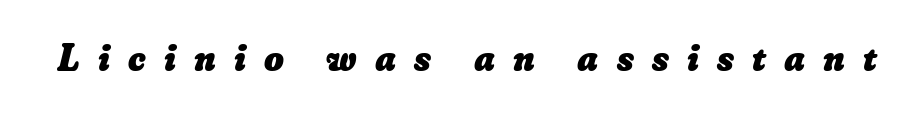
{"bold": "yes", "weight": "heavy", "width": "normal", "stroke_contrast": "low", "x_height": "small", "monospaced": "no", "underline": "no", "letter_spacing": "wide", "letter_spacing_em": 0.48, "glyph_px": 38}
